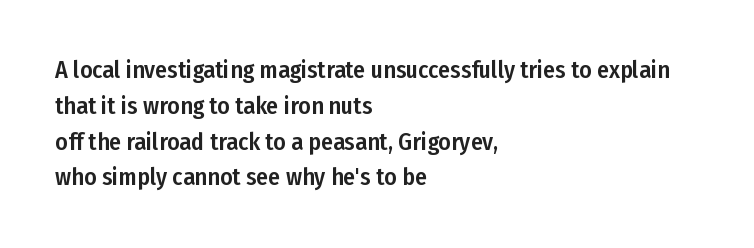
Summary of vertical rhythm: regular, with standard interline spacing. Is the block centered? No — it sits flush against the left margin. Nobody drew a line under any word here. Unlike italic type, these characters show no tilt at all.
